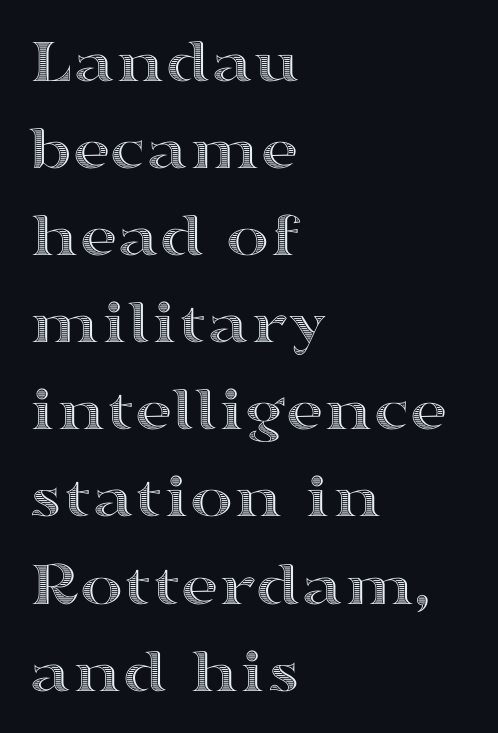
Q: Is the text italic (slanted)? A: No, it is upright.
Q: Is the text underlined? A: No.
Q: How is the paragraph aligned? A: Left-aligned.
Q: Is the spacing between letters normal or unusually wide? A: Normal.
Q: Is the spacing between lines tight, normal or loose? A: Normal.
Q: Width (condensed, normal, or wide)? A: Wide.
Q: x-height? A: Medium.
Q: Monospaced? A: No.
